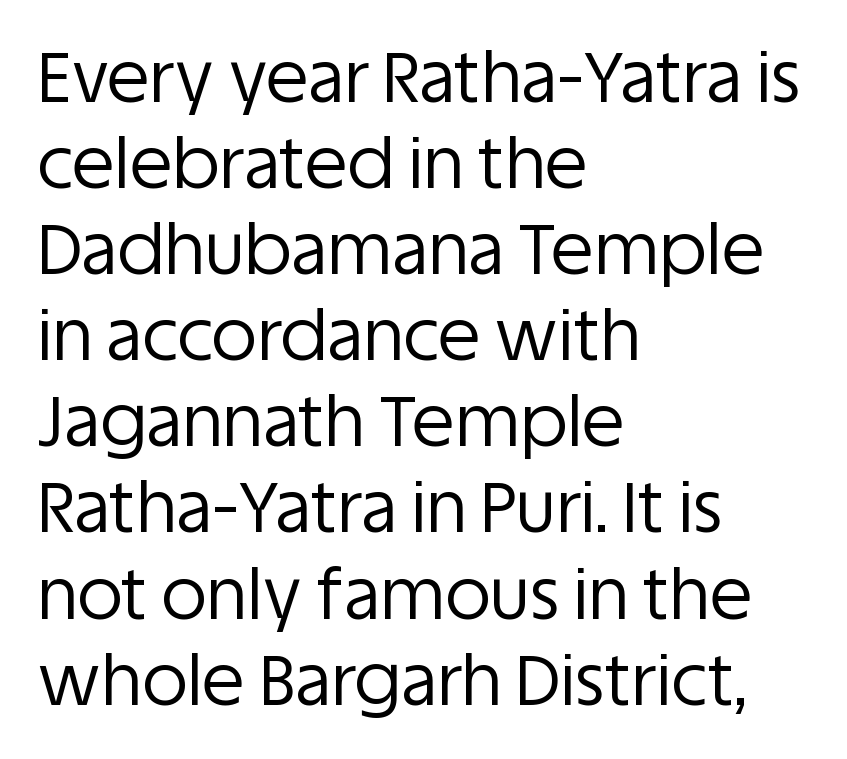
{"serif": "no", "italic": "no", "bold": "no", "weight": "regular", "width": "normal", "stroke_contrast": "low", "x_height": "large", "monospaced": "no", "underline": "no", "align": "left", "line_spacing_ratio": 1.23, "letter_spacing": "normal", "letter_spacing_em": 0.0, "glyph_px": 70}
